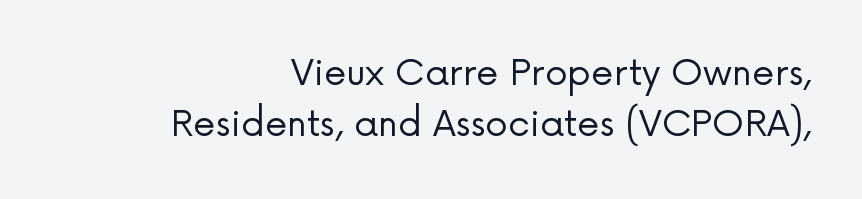
The setting favours the right margin, as signatures and pull-quotes sometimes do. Observe the absence of serifs on each vertical stroke in this sample. What's the leading like? Ordinary, nothing unusual. Designer's note — italics off, roman on.
